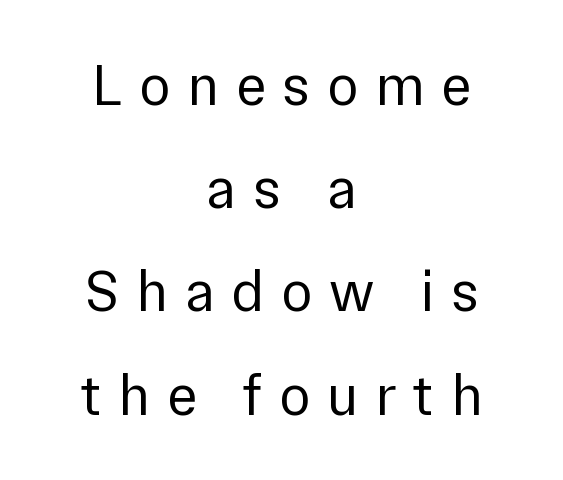
Q: Is the text bold? A: No.
Q: Is the text italic (slanted)? A: No, it is upright.
Q: Is the typeface a serif or a sans-serif typeface? A: Sans-serif.
Q: Is the text underlined? A: No.
Q: How is the paragraph aligned? A: Centered.
Q: Is the spacing between letters normal or unusually wide? A: Unusually wide.
Q: Width (condensed, normal, or wide)? A: Normal.
Q: Stroke contrast? A: Low.
Q: x-height? A: Medium.
Q: Monospaced? A: No.
